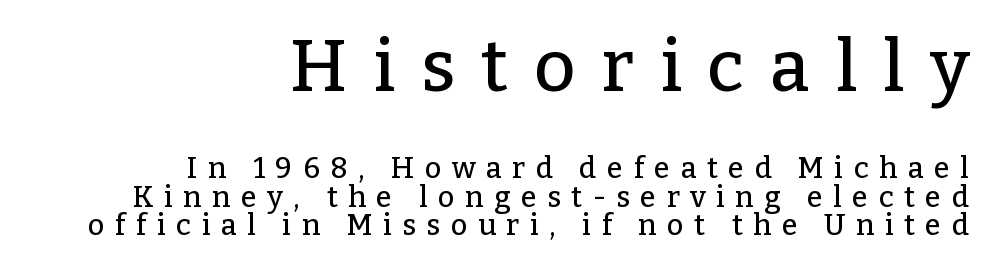
Q: Is the text italic (slanted)? A: No, it is upright.
Q: Is the typeface a serif or a sans-serif typeface? A: Serif.
Q: Is the text underlined? A: No.
Q: How is the paragraph aligned? A: Right-aligned.
Q: Is the spacing between letters normal or unusually wide? A: Unusually wide.
Q: Is the spacing between lines tight, normal or loose? A: Tight.
Q: Which block of text is set in a larger size, the first (top) or the second (bottom)? A: The first (top) one.
Q: Width (condensed, normal, or wide)? A: Normal.
Q: Stroke contrast? A: Low.
Q: x-height? A: Medium.
Q: Monospaced? A: No.
